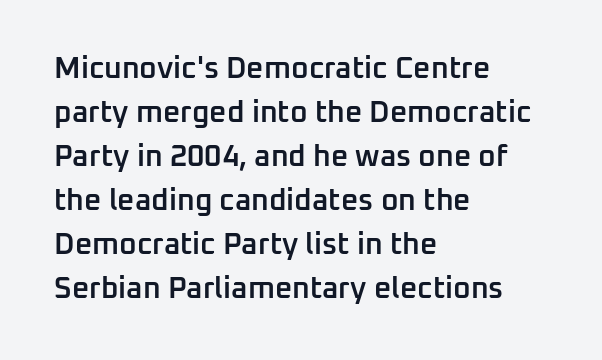
Q: Is the text bold? A: Semi-bold.
Q: Is the text italic (slanted)? A: No, it is upright.
Q: Is the typeface a serif or a sans-serif typeface? A: Sans-serif.
Q: Is the text underlined? A: No.
Q: How is the paragraph aligned? A: Left-aligned.
Q: Is the spacing between letters normal or unusually wide? A: Normal.
Q: Is the spacing between lines tight, normal or loose? A: Normal.
Q: Width (condensed, normal, or wide)? A: Normal.
Q: Stroke contrast? A: Low.
Q: x-height? A: Medium.
Q: Monospaced? A: No.
